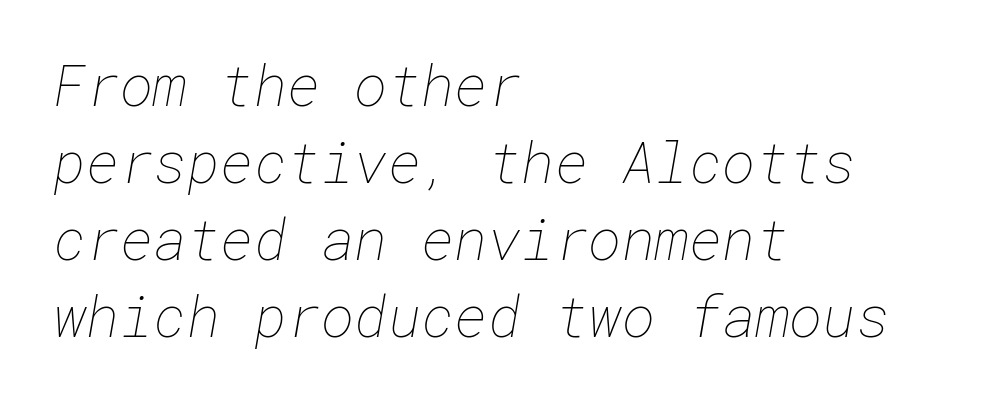
Q: Is the text bold? A: No.
Q: Is the text underlined? A: No.
Q: How is the paragraph aligned? A: Left-aligned.
Q: Is the spacing between letters normal or unusually wide? A: Normal.
Q: Is the spacing between lines tight, normal or loose? A: Normal.
Q: Width (condensed, normal, or wide)? A: Normal.
Q: Stroke contrast? A: Low.
Q: x-height? A: Medium.
